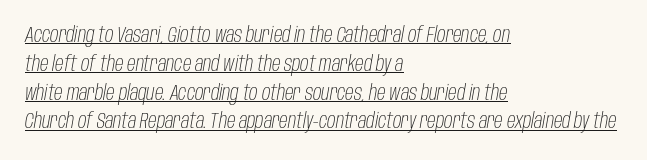
The image shows 21 px text type, italic (leaning right); set left-aligned, normal line spacing (1.37x), normal letter spacing, underlined.
